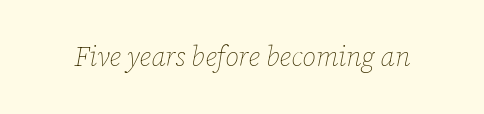
Anything drawn beneath the words? Only blank space. The text carries the slant typical of an italic or oblique font. On a weight scale, this lands at 450 or below. Observe the ordinary spacing: letters are neighbours, not strangers.
